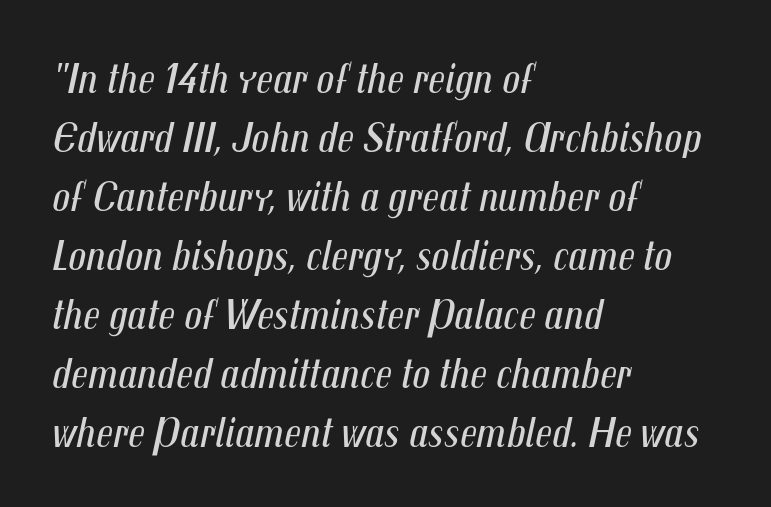
Q: Is the text bold? A: No.
Q: Is the text italic (slanted)? A: Yes, it leans right by about 12 degrees.
Q: Is the text underlined? A: No.
Q: How is the paragraph aligned? A: Left-aligned.
Q: Is the spacing between letters normal or unusually wide? A: Normal.
Q: Is the spacing between lines tight, normal or loose? A: Normal.
Q: Width (condensed, normal, or wide)? A: Condensed.
Q: Stroke contrast? A: Medium.
Q: x-height? A: Medium.
Q: Monospaced? A: No.
